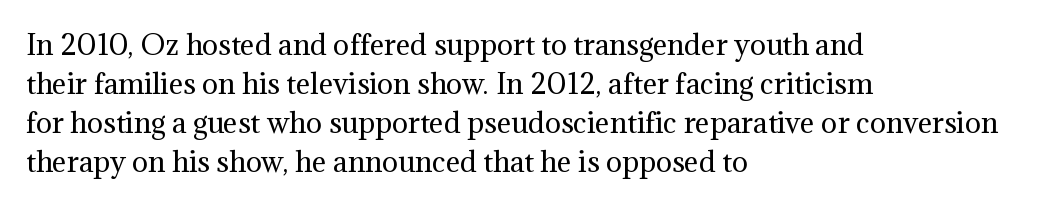
Nothing heavy about these letters — not bold at all. The block of text has a typical density, with ordinary space between rows. Posture: straight, roman, zero tilt. Quick note: underline off. The letterforms sit shoulder to shoulder at normal distance.
